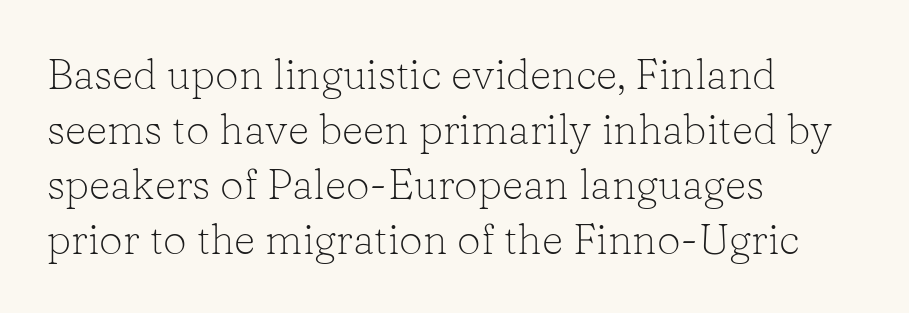
Q: Is the text bold? A: No.
Q: Is the text italic (slanted)? A: No, it is upright.
Q: Is the typeface a serif or a sans-serif typeface? A: Serif.
Q: Is the text underlined? A: No.
Q: How is the paragraph aligned? A: Left-aligned.
Q: Is the spacing between letters normal or unusually wide? A: Normal.
Q: Is the spacing between lines tight, normal or loose? A: Normal.
Q: Width (condensed, normal, or wide)? A: Normal.
Q: Stroke contrast? A: Low.
Q: x-height? A: Medium.
Q: Monospaced? A: No.
